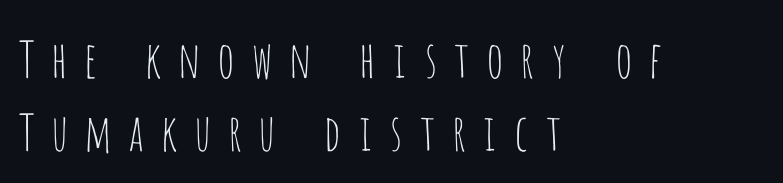
Q: Is the text bold? A: No.
Q: Is the text italic (slanted)? A: No, it is upright.
Q: Is the typeface a serif or a sans-serif typeface? A: Sans-serif.
Q: Is the text underlined? A: No.
Q: How is the paragraph aligned? A: Left-aligned.
Q: Is the spacing between letters normal or unusually wide? A: Unusually wide.
Q: Is the spacing between lines tight, normal or loose? A: Normal.
Q: Width (condensed, normal, or wide)? A: Condensed.
Q: Stroke contrast? A: Low.
Q: x-height? A: Large.
Q: Monospaced? A: No.
